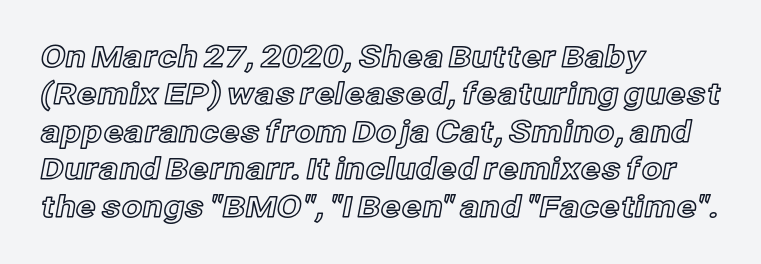
Does extra space separate the letters? No, they use regular spacing. Whoever set this chose a conventional vertical rhythm. Only glyphs here, with clear space below each row. Line beginnings align vertically; line endings do not. These lines are rendered in a variable-pitch font.
